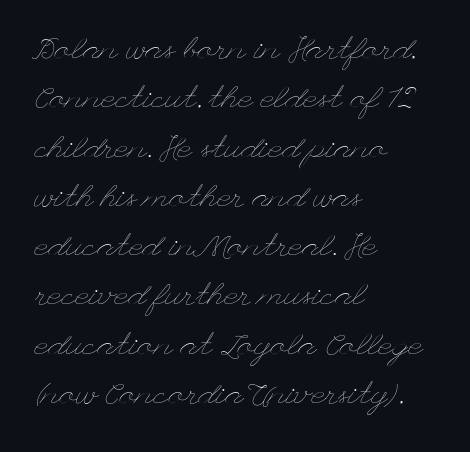
The typesetting does not lean heavy: it is not bold. Nobody touched the tracking dial on this one. Check the space under the baseline: it is left empty.
